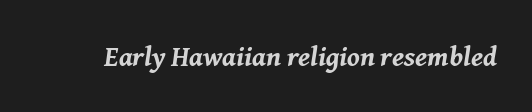
Q: Is the text bold? A: Yes.
Q: Is the text italic (slanted)? A: Yes, it leans right by about 8 degrees.
Q: Is the text underlined? A: No.
Q: Is the spacing between letters normal or unusually wide? A: Normal.
Q: Width (condensed, normal, or wide)? A: Normal.
Q: Stroke contrast? A: Medium.
Q: x-height? A: Medium.
Q: Monospaced? A: No.
